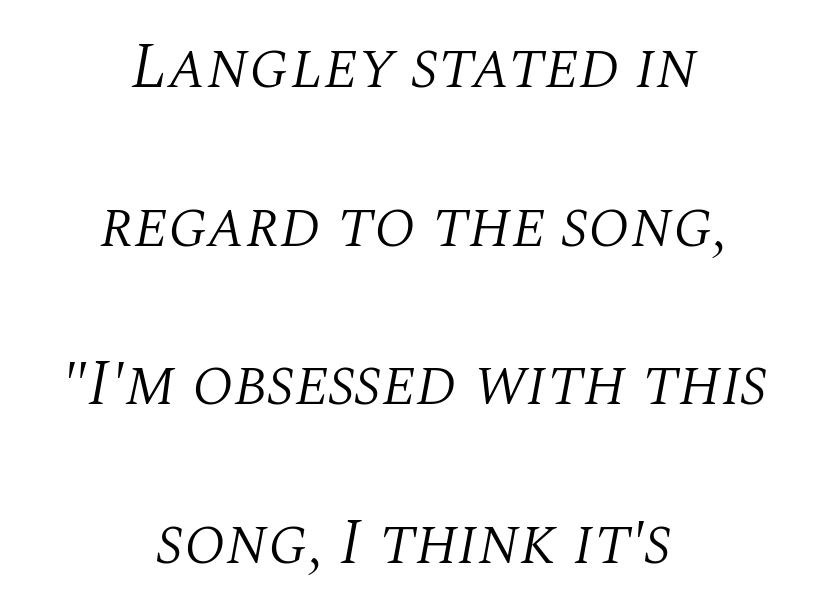
The image shows 65 px light serif type, italic (leaning right); set centered, loose line spacing (2.44x), normal letter spacing, not underlined; medium stroke contrast and a large x-height.
